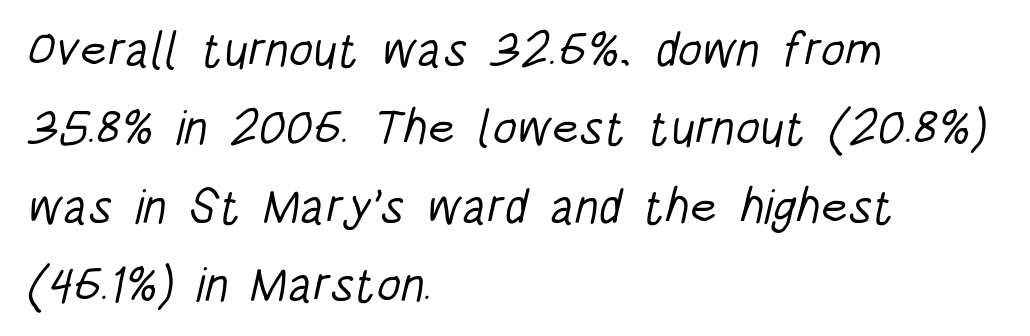
The strokes are not fattened; the text isn't bold. The gap between lines stays unmarked. Summary of vertical rhythm: regular, with standard interline spacing. Spacing verdict: proportional, widths tailored to each character. The gaps between neighbouring characters are ordinary and unremarkable. The rendering anchors every line to the left-hand side.
